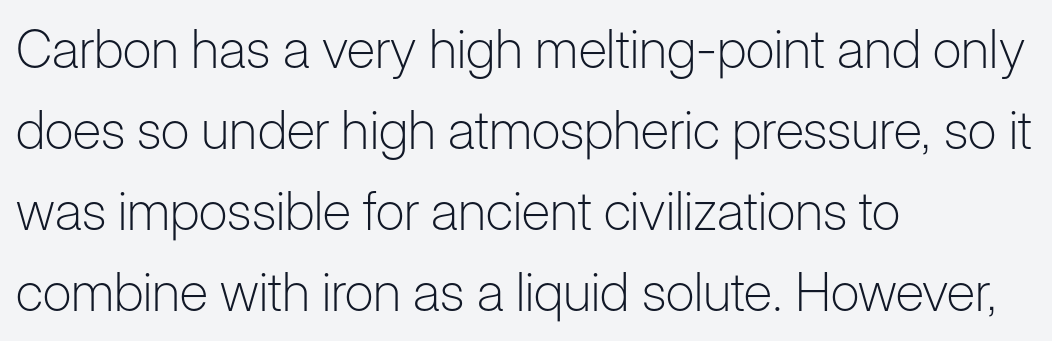
Q: Is the text bold? A: No.
Q: Is the text italic (slanted)? A: No, it is upright.
Q: Is the typeface a serif or a sans-serif typeface? A: Sans-serif.
Q: Is the text underlined? A: No.
Q: How is the paragraph aligned? A: Left-aligned.
Q: Is the spacing between letters normal or unusually wide? A: Normal.
Q: Is the spacing between lines tight, normal or loose? A: Normal.
Q: Width (condensed, normal, or wide)? A: Normal.
Q: Stroke contrast? A: Low.
Q: x-height? A: Medium.
Q: Monospaced? A: No.
